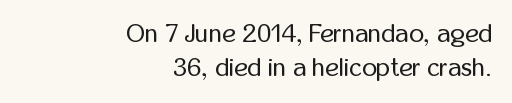
{"italic": "no", "bold": "no", "underline": "no", "align": "right", "line_spacing": "normal", "line_spacing_ratio": 1.32, "letter_spacing": "normal", "letter_spacing_em": 0.0, "glyph_px": 26}
